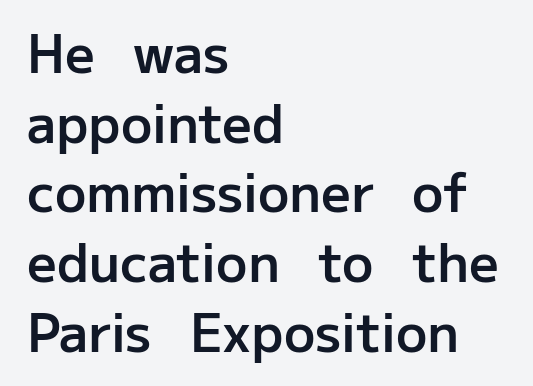
The zone under the glyphs is completely vacant. This is moderately heavy type, rendered in semibold. These lines are rendered in a variable-pitch font. The typesetter chose a ragged-right arrangement here. Typographically, this falls in the sans-serif category.
